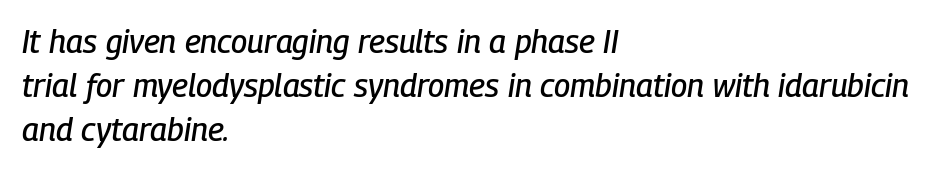
Q: Is the text italic (slanted)? A: Yes, it leans right by about 9 degrees.
Q: Is the text underlined? A: No.
Q: How is the paragraph aligned? A: Left-aligned.
Q: Is the spacing between letters normal or unusually wide? A: Normal.
Q: Is the spacing between lines tight, normal or loose? A: Normal.
Q: Width (condensed, normal, or wide)? A: Condensed.
Q: Stroke contrast? A: Low.
Q: x-height? A: Medium.
Q: Monospaced? A: No.
